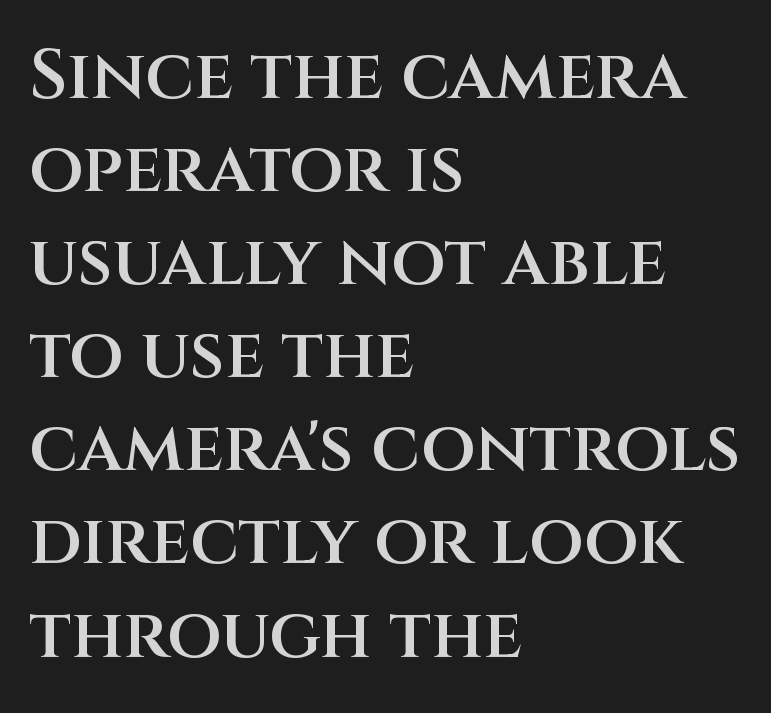
Q: Is the text bold? A: Semi-bold.
Q: Is the text italic (slanted)? A: No, it is upright.
Q: Is the typeface a serif or a sans-serif typeface? A: Sans-serif.
Q: Is the text underlined? A: No.
Q: How is the paragraph aligned? A: Left-aligned.
Q: Is the spacing between letters normal or unusually wide? A: Normal.
Q: Is the spacing between lines tight, normal or loose? A: Normal.
Q: Width (condensed, normal, or wide)? A: Normal.
Q: Stroke contrast? A: Medium.
Q: x-height? A: Large.
Q: Monospaced? A: No.
